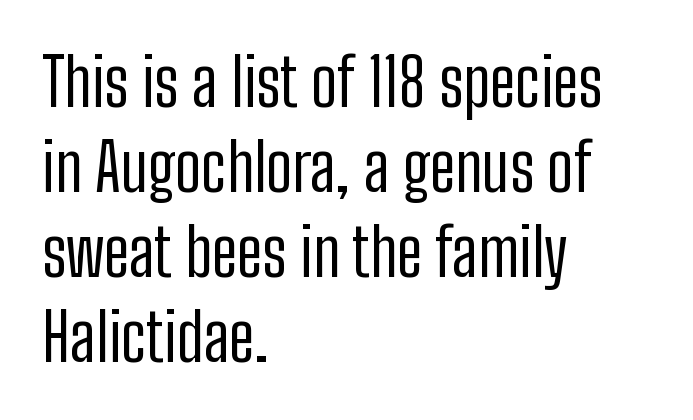
Q: Is the text bold? A: No.
Q: Is the text italic (slanted)? A: No, it is upright.
Q: Is the typeface a serif or a sans-serif typeface? A: Sans-serif.
Q: Is the text underlined? A: No.
Q: How is the paragraph aligned? A: Left-aligned.
Q: Is the spacing between letters normal or unusually wide? A: Normal.
Q: Is the spacing between lines tight, normal or loose? A: Normal.
Q: Width (condensed, normal, or wide)? A: Condensed.
Q: Stroke contrast? A: Low.
Q: x-height? A: Medium.
Q: Monospaced? A: No.
